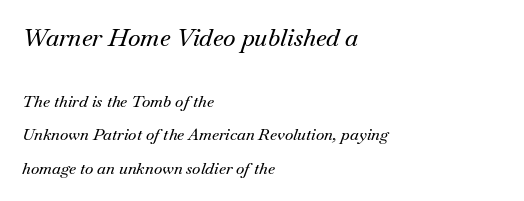
The image shows 24 px text type, italic (leaning right); set left-aligned, loose line spacing (2.08x), normal letter spacing, not underlined; the first (top) block is 1.5x larger.
